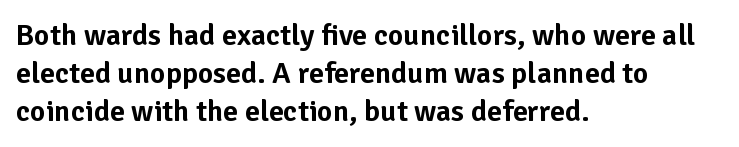
{"serif": "no", "italic": "no", "width": "normal", "stroke_contrast": "low", "x_height": "medium", "monospaced": "no", "underline": "no", "align": "left", "line_spacing": "normal", "line_spacing_ratio": 1.27, "letter_spacing": "normal", "letter_spacing_em": 0.0, "glyph_px": 30}
